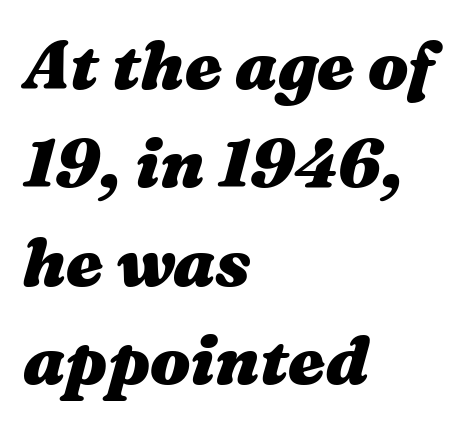
The image shows 67 px heavy, wide type, italic (leaning right); set left-aligned, normal line spacing (1.47x), normal letter spacing, not underlined; medium stroke contrast and a medium x-height.
